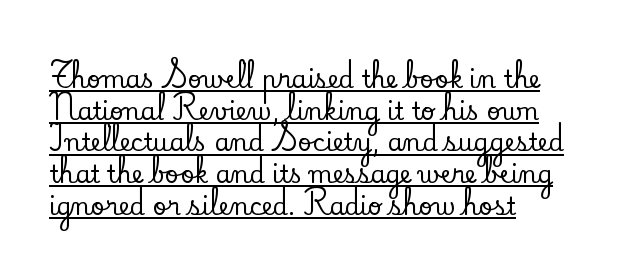
Q: Is the text italic (slanted)? A: No, it is upright.
Q: Is the text underlined? A: Yes.
Q: How is the paragraph aligned? A: Left-aligned.
Q: Is the spacing between letters normal or unusually wide? A: Normal.
Q: Is the spacing between lines tight, normal or loose? A: Normal.
